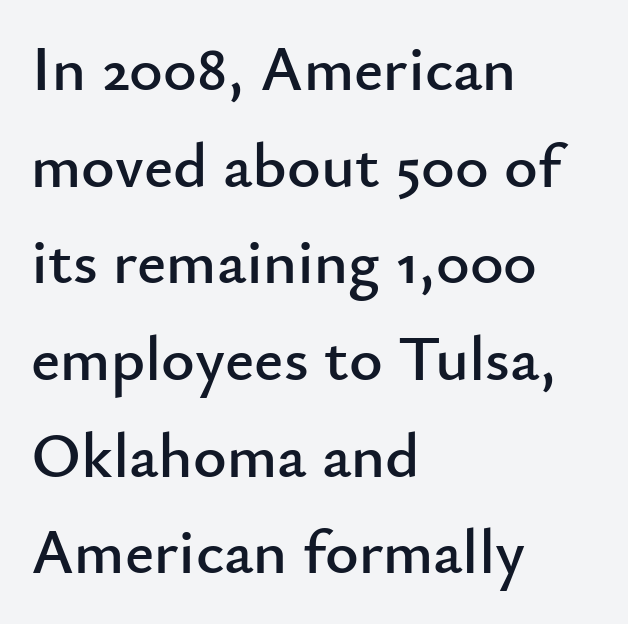
The image shows 64 px sans-serif type, upright; set left-aligned, normal line spacing (1.51x), normal letter spacing, not underlined; low stroke contrast and a small x-height.
